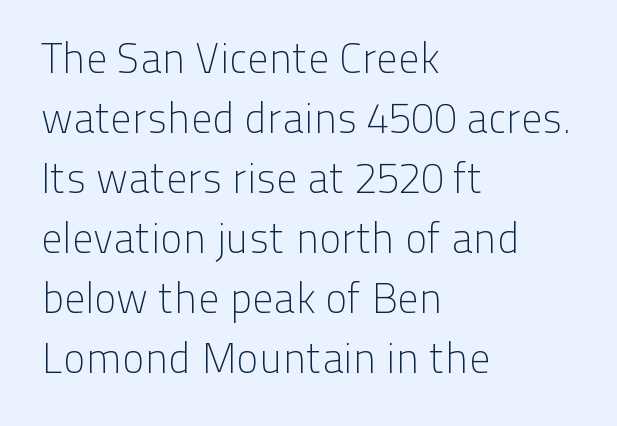
Q: Is the text bold? A: No.
Q: Is the text italic (slanted)? A: No, it is upright.
Q: Is the typeface a serif or a sans-serif typeface? A: Sans-serif.
Q: Is the text underlined? A: No.
Q: How is the paragraph aligned? A: Left-aligned.
Q: Is the spacing between letters normal or unusually wide? A: Normal.
Q: Is the spacing between lines tight, normal or loose? A: Normal.
Q: Width (condensed, normal, or wide)? A: Normal.
Q: Stroke contrast? A: Low.
Q: x-height? A: Medium.
Q: Monospaced? A: No.
